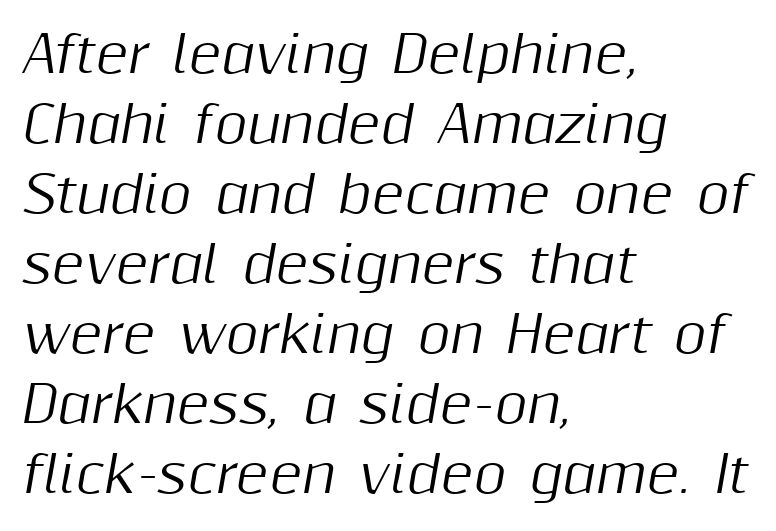
The paragraph has a hard left edge and a soft right edge. The letterforms sit shoulder to shoulder at normal distance. You could not count columns in this text — the font is proportionally spaced. Characters are canted at an angle relative to the baseline's perpendicular. The baseline area is clear. Normally led — the rows are evenly, conventionally spaced.
